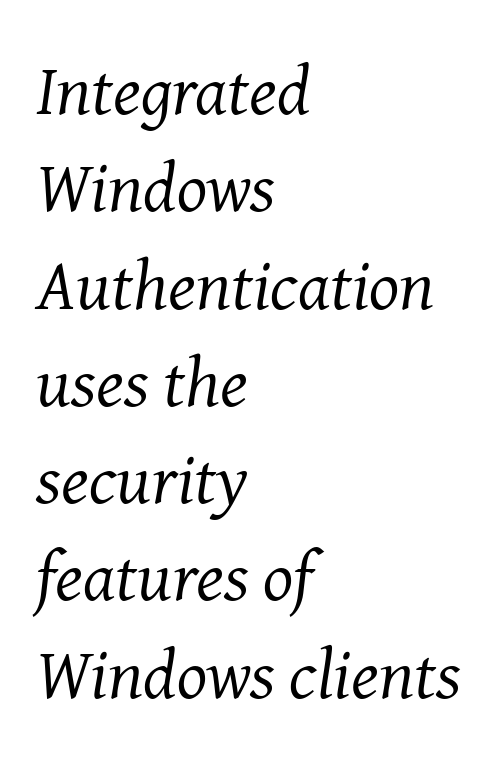
The image shows 71 px regular-weight serif type, italic (leaning right); set left-aligned, normal line spacing (1.37x), normal letter spacing, not underlined; medium stroke contrast and a medium x-height.
